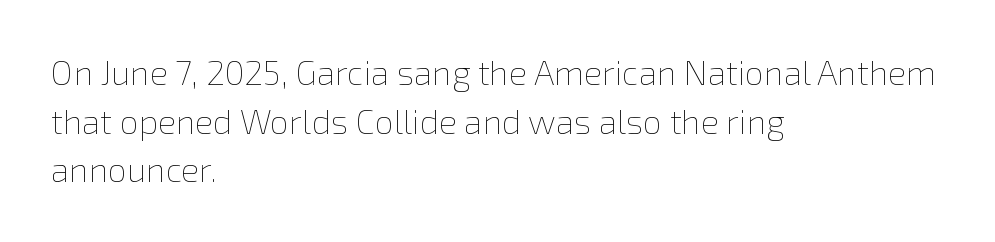
A student would call this left alignment; a typographer would say flush left, rag right. Compared with typical paragraphs, the rows here are spaced about the same. Stems and bowls with no extra thickness — not bold. Honestly, there is no underline to notice here at all.
